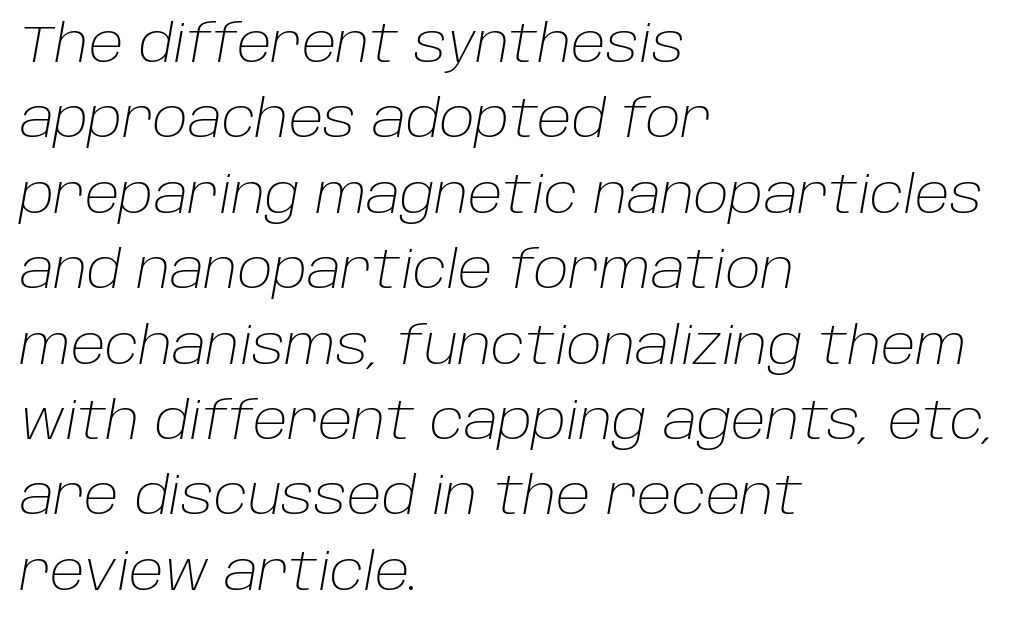
Summary of weight: not heavy and not bold. Glance below the letters and you will spot only blank space. The horizontal fit of the characters is conventional and even. Note the varied advance widths — an 'i' is clearly narrower than an 'm'.
